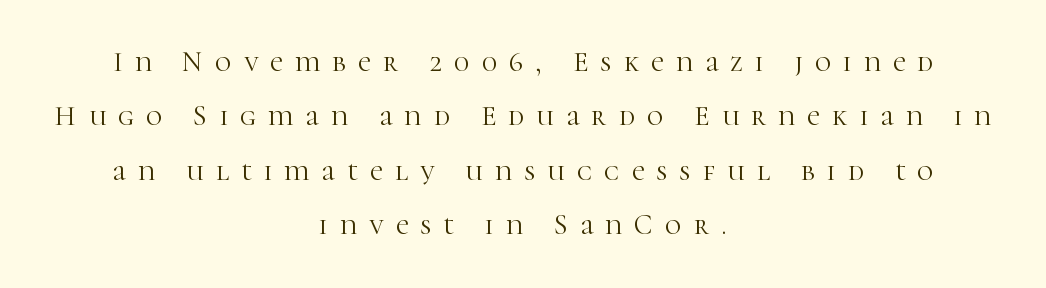
{"serif": "yes", "italic": "no", "bold": "no", "weight": "light", "width": "normal", "stroke_contrast": "high", "x_height": "medium", "monospaced": "no", "underline": "no", "align": "center", "line_spacing": "loose", "line_spacing_ratio": 1.94, "letter_spacing": "wide", "letter_spacing_em": 0.44, "glyph_px": 28}
